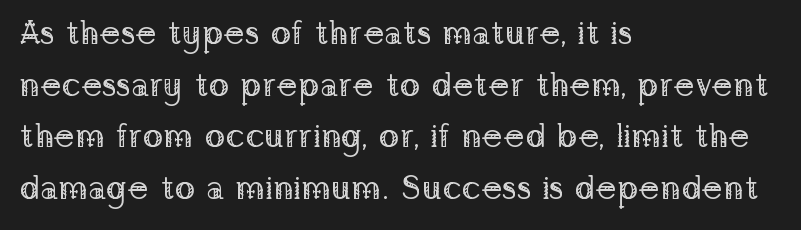
Q: Is the text bold? A: No.
Q: Is the text italic (slanted)? A: No, it is upright.
Q: Is the typeface a serif or a sans-serif typeface? A: Serif.
Q: Is the text underlined? A: No.
Q: How is the paragraph aligned? A: Left-aligned.
Q: Is the spacing between letters normal or unusually wide? A: Normal.
Q: Is the spacing between lines tight, normal or loose? A: Normal.
Q: Width (condensed, normal, or wide)? A: Normal.
Q: Stroke contrast? A: Low.
Q: x-height? A: Medium.
Q: Monospaced? A: No.
